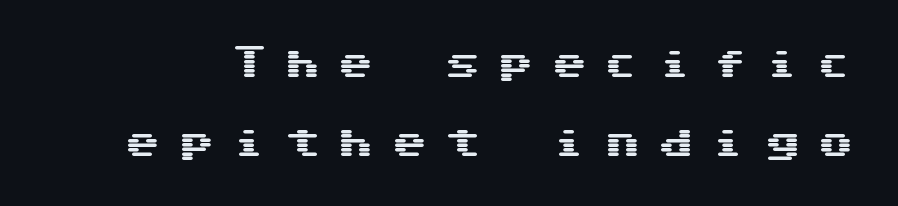
{"serif": "no", "italic": "no", "width": "wide", "stroke_contrast": "medium", "x_height": "medium", "underline": "no", "line_spacing": "loose", "line_spacing_ratio": 2.19, "letter_spacing": "wide", "letter_spacing_em": 0.48, "glyph_px": 36}
